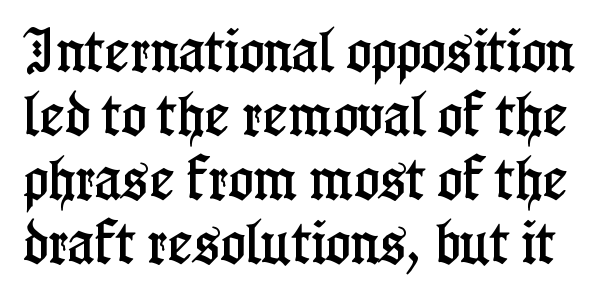
{"serif": "yes", "italic": "no", "width": "condensed", "stroke_contrast": "low", "x_height": "medium", "monospaced": "no", "underline": "no", "line_spacing": "normal", "line_spacing_ratio": 1.36, "letter_spacing": "normal", "letter_spacing_em": 0.0, "glyph_px": 47}
